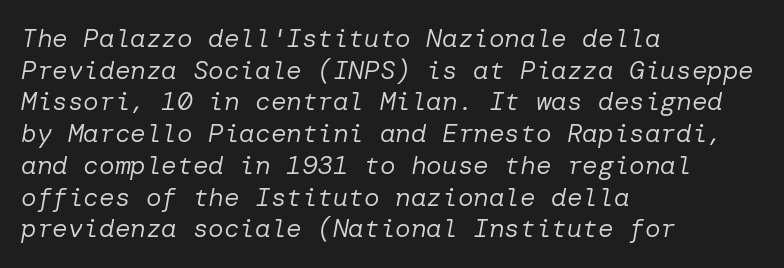
The glyphs look as if they've been sheared to an angle. There is no visible air inserted between adjacent glyphs. Short and long lines alike share a common starting point at left. These glyphs show unthickened strokes, regular width or finer. The words here are not underlined.
